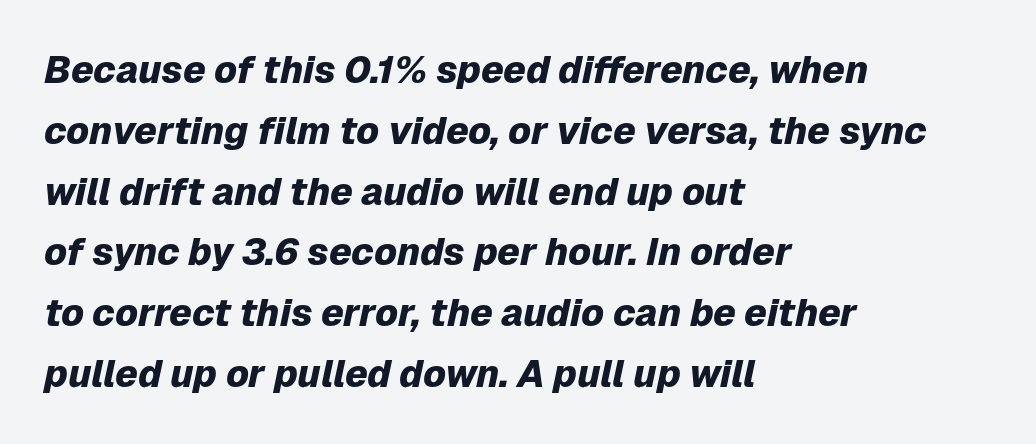
The image shows 38 px heavy type, italic (leaning right); set left-aligned, normal line spacing (1.6x), normal letter spacing, not underlined; low stroke contrast and a medium x-height.
